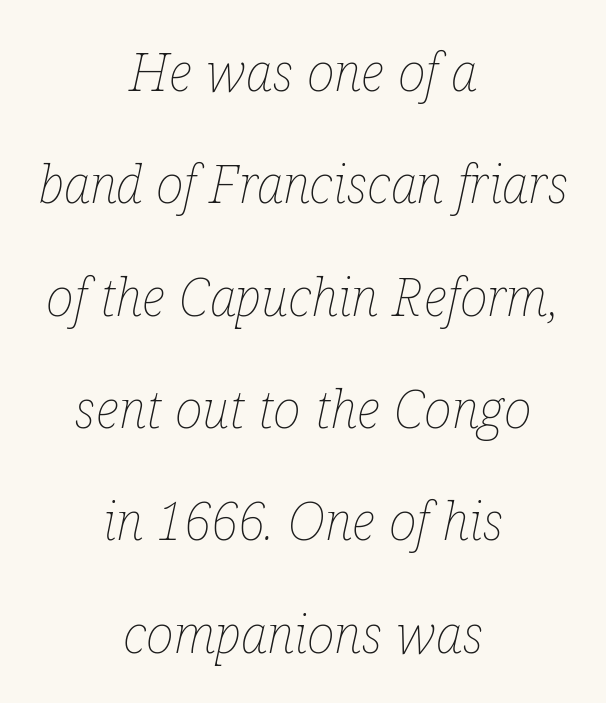
This sample has the flowing, uneven cadence of proportional lettering. Nobody touched the tracking dial on this one. There's an unmistakable incline to the writing here. The typesetter chose a symmetrical, centered arrangement here. The area under the type is left untouched. The block of text is sparse from top to bottom, with ample space between rows.
